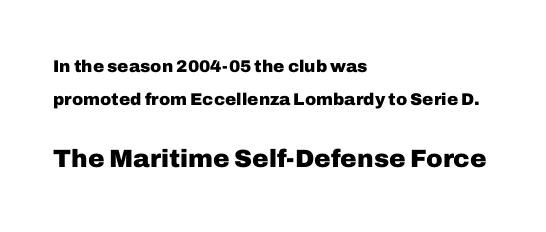
Q: Is the text bold? A: Yes.
Q: Is the text italic (slanted)? A: No, it is upright.
Q: Is the text underlined? A: No.
Q: How is the paragraph aligned? A: Left-aligned.
Q: Is the spacing between letters normal or unusually wide? A: Normal.
Q: Is the spacing between lines tight, normal or loose? A: Loose.
Q: Which block of text is set in a larger size, the first (top) or the second (bottom)? A: The second (bottom) one.
